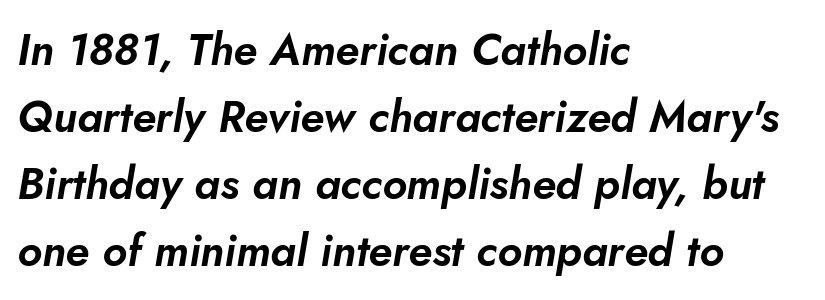
Honestly, the letter spacing is just normal — you wouldn't notice it. Proportional: the letters do not fall into vertical columns. Beneath every word, the page is bare. Rendered with sloped, italic letterforms. This block has exactly the height ordinary leading produces. These lines are set flush left with a ragged right edge.
